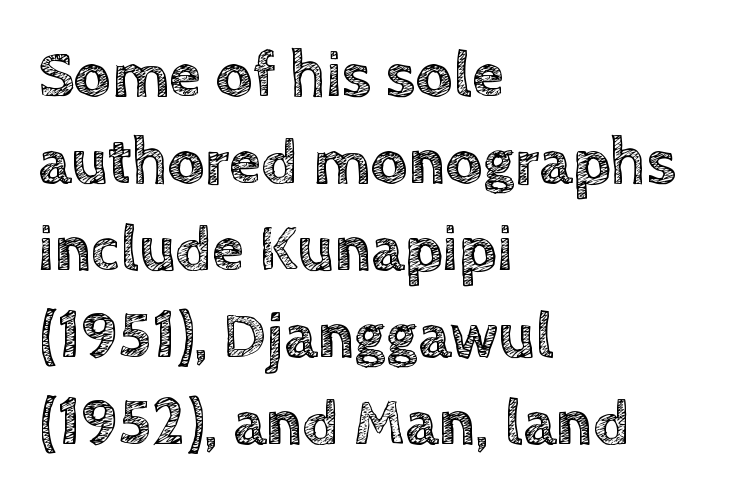
The image shows 65 px text type, upright; set left-aligned, normal line spacing (1.34x), normal letter spacing, not underlined; a large x-height.
